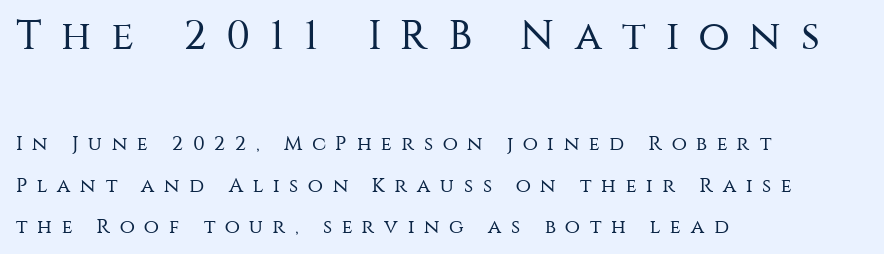
The image shows 41 px regular-weight sans-serif type, upright; set left-aligned, loose line spacing (2.08x), unusually wide letter spacing (+0.48 em), not underlined; the first (top) block is 2.05x larger; medium stroke contrast and a large x-height.
